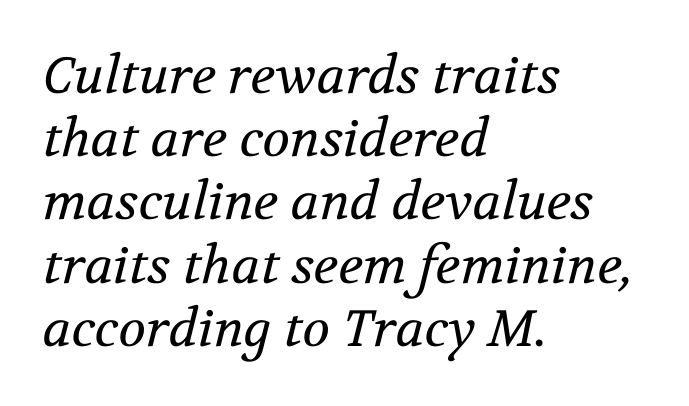
{"serif": "yes", "italic": "yes", "lean": "right", "slant_degrees": 12, "bold": "no", "weight": "regular", "width": "normal", "stroke_contrast": "medium", "x_height": "medium", "monospaced": "no", "underline": "no", "align": "left", "line_spacing_ratio": 1.24, "letter_spacing": "normal", "letter_spacing_em": 0.0, "glyph_px": 51}
